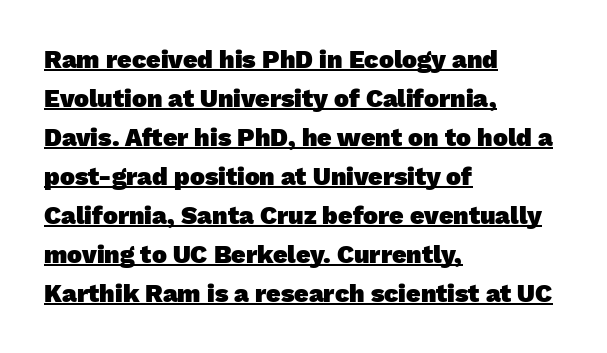
The image shows 25 px bold type; set left-aligned, normal line spacing (1.56x), normal letter spacing, underlined.
